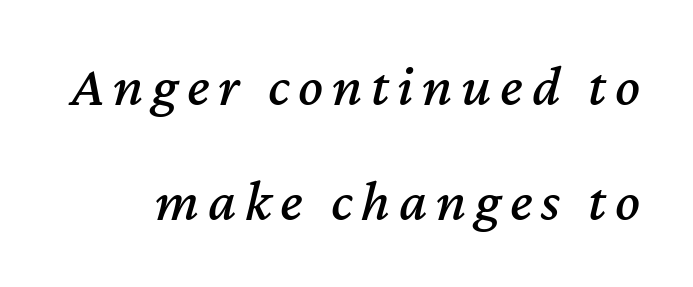
{"italic": "yes", "lean": "right", "slant_degrees": 12, "width": "normal", "stroke_contrast": "medium", "x_height": "medium", "monospaced": "no", "underline": "no", "line_spacing": "loose", "line_spacing_ratio": 1.99, "glyph_px": 58}
